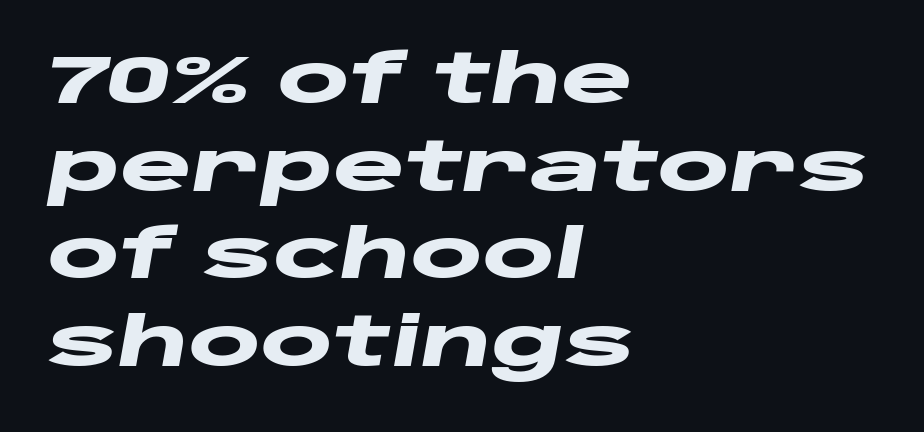
Q: Is the text bold? A: Yes.
Q: Is the text italic (slanted)? A: Yes, it leans right by about 10 degrees.
Q: Is the text underlined? A: No.
Q: How is the paragraph aligned? A: Left-aligned.
Q: Is the spacing between letters normal or unusually wide? A: Normal.
Q: Is the spacing between lines tight, normal or loose? A: Normal.
Q: Width (condensed, normal, or wide)? A: Wide.
Q: Stroke contrast? A: Low.
Q: x-height? A: Large.
Q: Monospaced? A: No.
